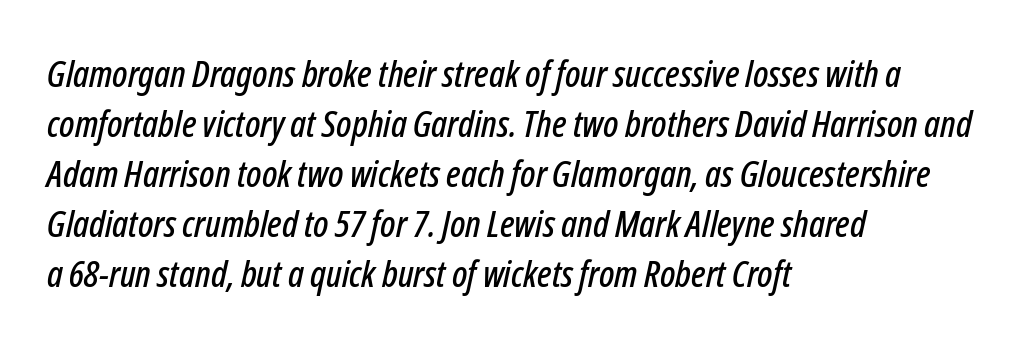
If you drew a ruler down the left edge, every line would touch it. The text carries the slant typical of an italic or oblique font. Default kerning and tracking; the words read as compact shapes. You could not count columns in this text — the font is proportionally spaced. Each row of text sits above clean, open space.
